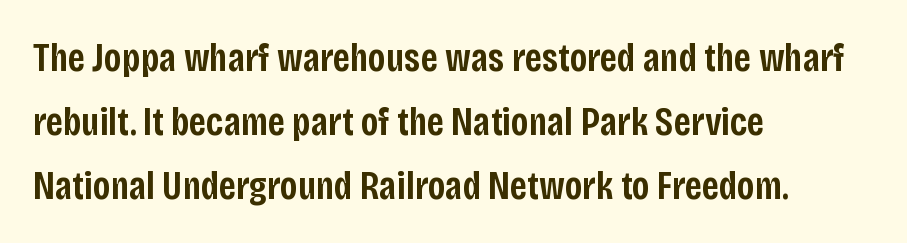
A typesetter would call this proportional, since set widths differ per character. The rendering anchors every line to the left-hand side. Glyph-to-glyph distance matches everyday printed text. Does the weight exceed regular? Yes, but only to semibold. The letters carry no serifs — their stems end cleanly without finishing strokes. A clean baseline with only descenders dipping below it.
